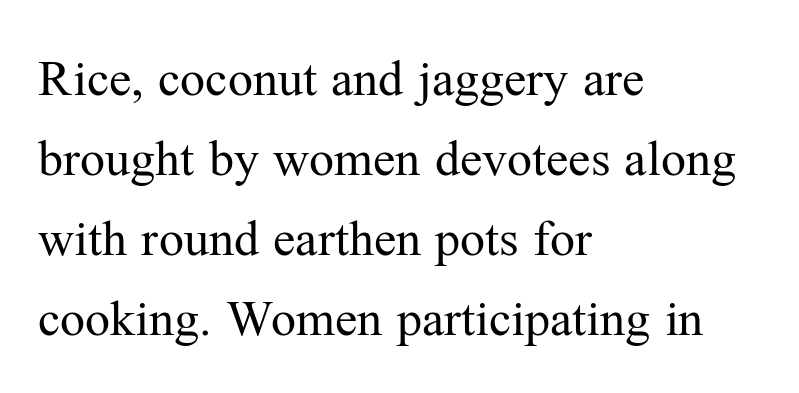
Q: Is the text bold? A: No.
Q: Is the text italic (slanted)? A: No, it is upright.
Q: Is the typeface a serif or a sans-serif typeface? A: Serif.
Q: Is the text underlined? A: No.
Q: How is the paragraph aligned? A: Left-aligned.
Q: Is the spacing between letters normal or unusually wide? A: Normal.
Q: Is the spacing between lines tight, normal or loose? A: Normal.
Q: Width (condensed, normal, or wide)? A: Normal.
Q: Stroke contrast? A: Medium.
Q: x-height? A: Medium.
Q: Monospaced? A: No.
